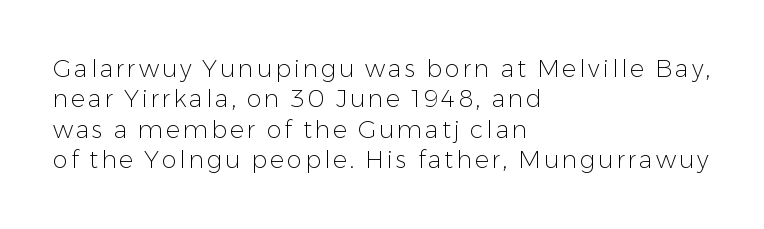
The image shows 24 px text type, upright; set left-aligned, normal line spacing (1.27x), not underlined.
